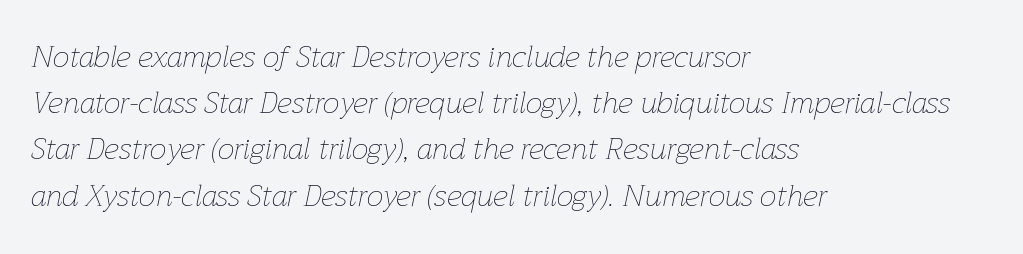
{"italic": "yes", "lean": "right", "slant_degrees": 12, "bold": "no", "weight": "thin", "width": "normal", "stroke_contrast": "low", "x_height": "medium", "monospaced": "no", "underline": "no", "align": "left", "line_spacing": "normal", "line_spacing_ratio": 1.54, "letter_spacing": "normal", "letter_spacing_em": 0.0, "glyph_px": 30}
